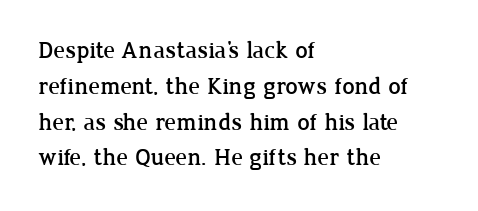
Summary of vertical rhythm: regular, with standard interline spacing. Is the block centered? No — it sits flush against the left margin. Nobody drew a line under any word here. Unlike italic type, these characters show no tilt at all.
